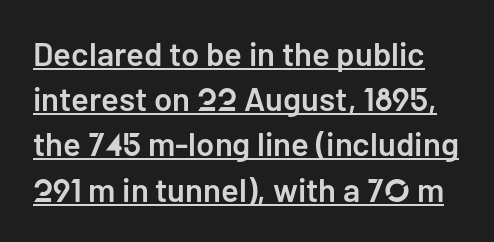
Q: Is the text bold? A: Semi-bold.
Q: Is the text italic (slanted)? A: No, it is upright.
Q: Is the typeface a serif or a sans-serif typeface? A: Sans-serif.
Q: Is the text underlined? A: Yes.
Q: Is the spacing between letters normal or unusually wide? A: Normal.
Q: Is the spacing between lines tight, normal or loose? A: Normal.
Q: Width (condensed, normal, or wide)? A: Normal.
Q: Stroke contrast? A: Low.
Q: x-height? A: Medium.
Q: Monospaced? A: No.
